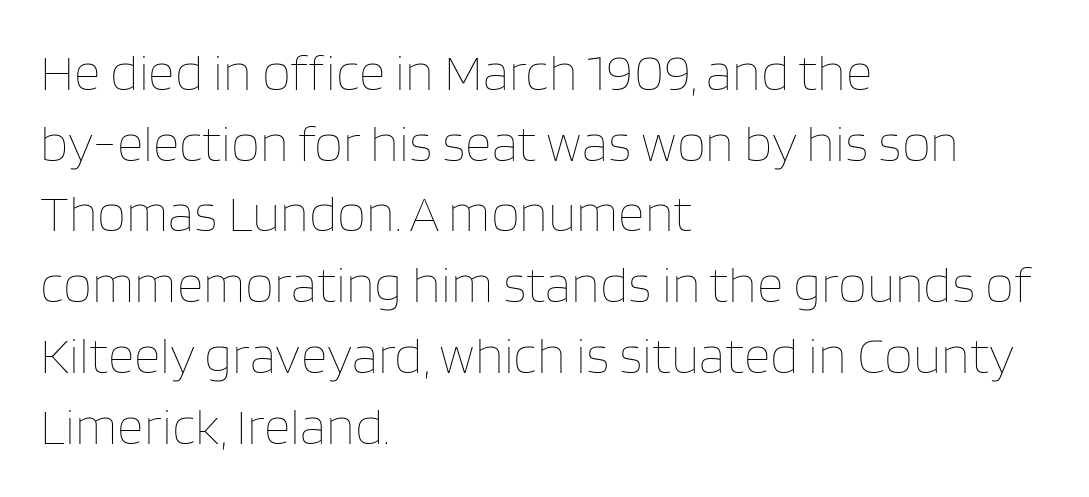
The image shows 52 px thin type, upright; set left-aligned, normal line spacing (1.36x), normal letter spacing, not underlined; low stroke contrast and a large x-height.
